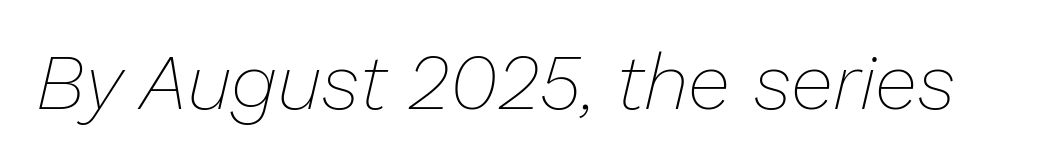
Q: Is the text bold? A: No.
Q: Is the text italic (slanted)? A: Yes, it leans right by about 13 degrees.
Q: Is the text underlined? A: No.
Q: Is the spacing between letters normal or unusually wide? A: Normal.
Q: Width (condensed, normal, or wide)? A: Normal.
Q: Stroke contrast? A: Low.
Q: x-height? A: Medium.
Q: Monospaced? A: No.
